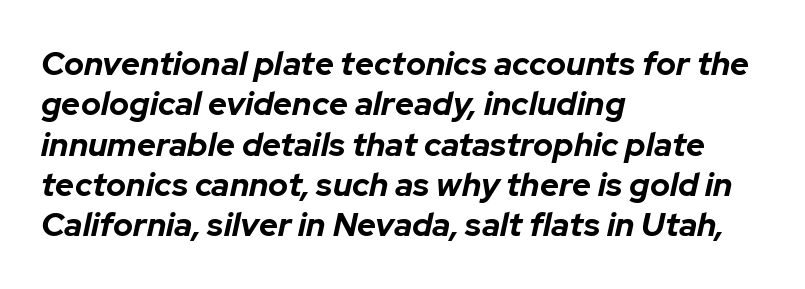
All the whitespace from short lines collects on the right. Each word holds together tightly as a unit, with standard inter-letter gaps. Proportional: the letters do not fall into vertical columns. Has an underline been added? It has not.
